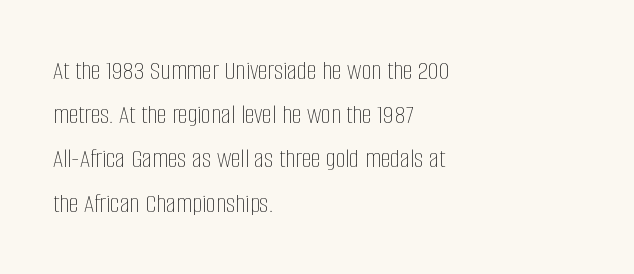
Q: Is the text bold? A: No.
Q: Is the text italic (slanted)? A: No, it is upright.
Q: Is the text underlined? A: No.
Q: How is the paragraph aligned? A: Left-aligned.
Q: Is the spacing between letters normal or unusually wide? A: Normal.
Q: Is the spacing between lines tight, normal or loose? A: Normal.
Q: Width (condensed, normal, or wide)? A: Condensed.
Q: Stroke contrast? A: Low.
Q: x-height? A: Large.
Q: Monospaced? A: No.
